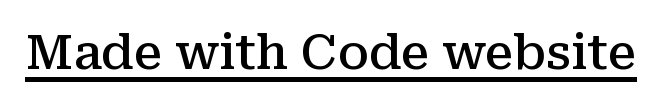
The image shows 48 px semibold serif type, upright; set normal letter spacing, underlined; medium stroke contrast and a medium x-height.
